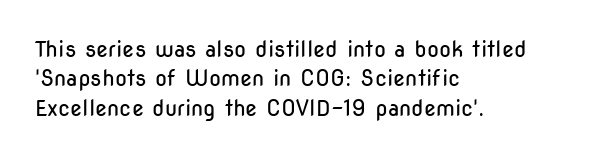
Q: Is the text bold? A: No.
Q: Is the text italic (slanted)? A: No, it is upright.
Q: Is the text underlined? A: No.
Q: How is the paragraph aligned? A: Left-aligned.
Q: Is the spacing between letters normal or unusually wide? A: Normal.
Q: Is the spacing between lines tight, normal or loose? A: Normal.
